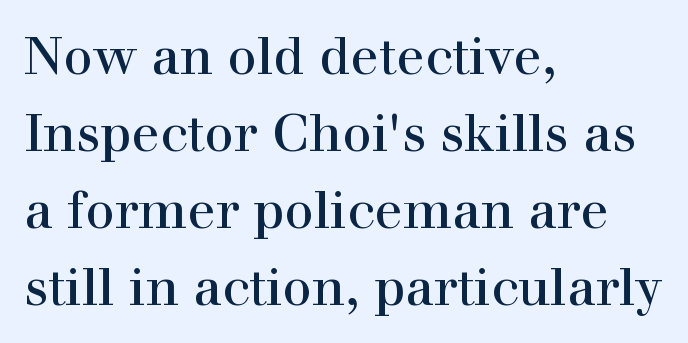
{"serif": "yes", "italic": "no", "width": "normal", "x_height": "medium", "monospaced": "no", "underline": "no", "align": "left", "line_spacing": "normal", "line_spacing_ratio": 1.48, "letter_spacing": "normal", "letter_spacing_em": 0.0, "glyph_px": 52}
